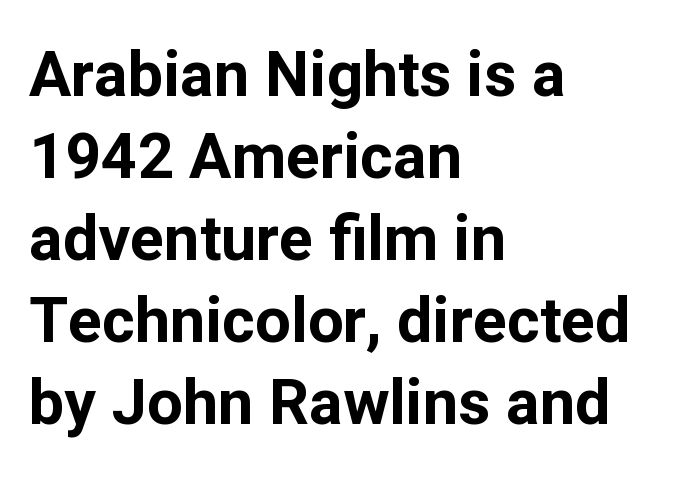
The image shows 63 px bold sans-serif type, upright; set left-aligned, normal line spacing (1.3x), normal letter spacing, not underlined; low stroke contrast and a medium x-height.
